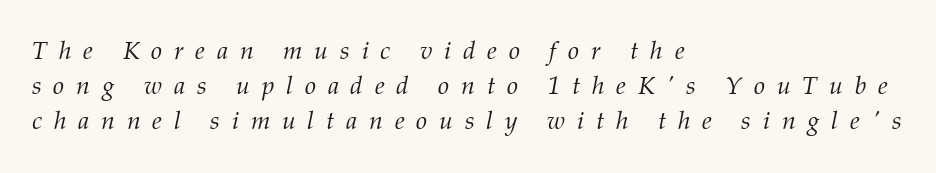
{"italic": "yes", "lean": "right", "slant_degrees": 12, "bold": "no", "underline": "no", "align": "left", "line_spacing": "normal", "line_spacing_ratio": 1.41, "letter_spacing": "wide", "letter_spacing_em": 0.47, "glyph_px": 25}
